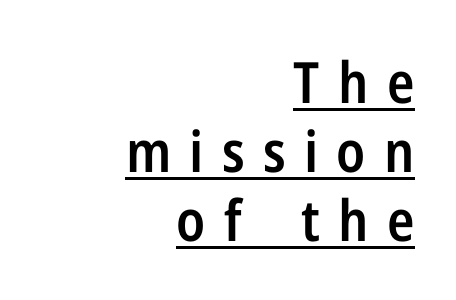
The image shows 57 px semibold, condensed sans-serif type, upright; set right-aligned, line spacing 1.21x, unusually wide letter spacing (+0.32 em), underlined; low stroke contrast and a medium x-height.
